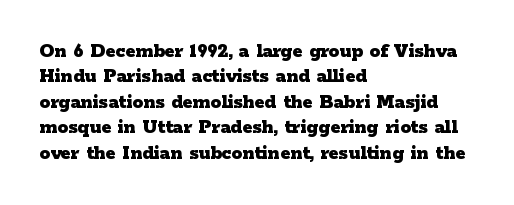
{"italic": "no", "bold": "yes", "underline": "no", "align": "left", "line_spacing_ratio": 1.21, "letter_spacing": "normal", "letter_spacing_em": 0.0, "glyph_px": 21}
